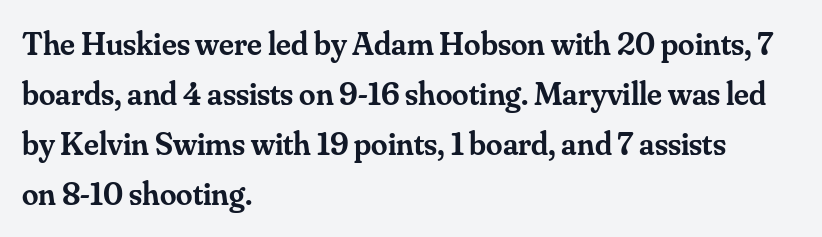
The image shows 33 px semibold serif type, upright; set left-aligned, normal line spacing (1.52x), normal letter spacing, not underlined; medium stroke contrast and a small x-height.
